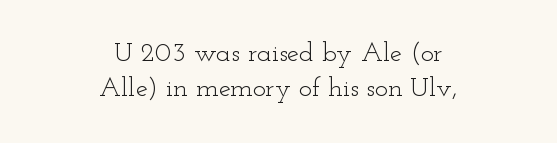
Q: Is the text bold? A: No.
Q: Is the text italic (slanted)? A: No, it is upright.
Q: Is the text underlined? A: No.
Q: How is the paragraph aligned? A: Centered.
Q: Is the spacing between letters normal or unusually wide? A: Normal.
Q: Is the spacing between lines tight, normal or loose? A: Normal.
